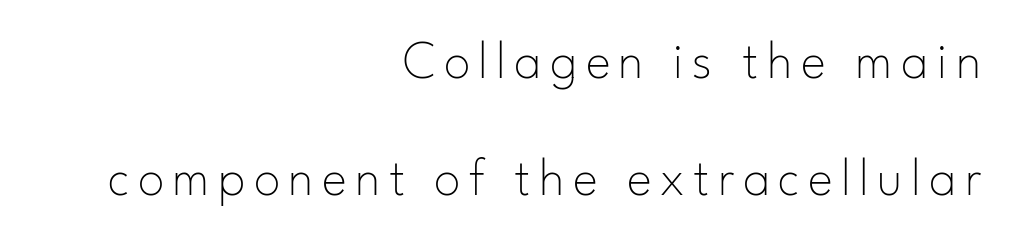
{"serif": "no", "italic": "no", "bold": "no", "weight": "thin", "width": "normal", "stroke_contrast": "low", "x_height": "small", "monospaced": "no", "underline": "no", "align": "right", "line_spacing": "loose", "line_spacing_ratio": 2.21, "glyph_px": 53}
